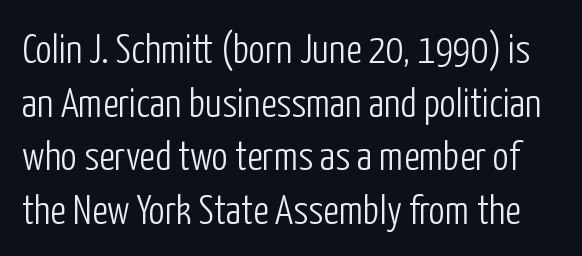
The font family rendered here belongs to the sans-serif group. The type is set solid horizontally, with unmodified tracking. Here the designer chose a conventional face with non-uniform glyph widths. Decoration check: the copy has no underline.
